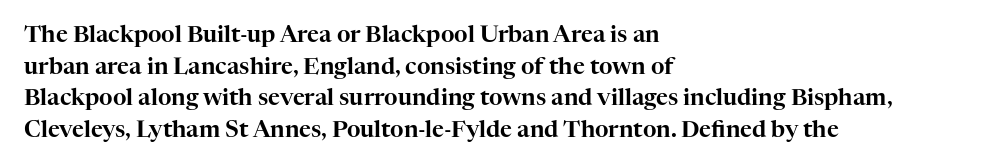
{"italic": "no", "underline": "no", "align": "left", "line_spacing": "normal", "line_spacing_ratio": 1.38, "letter_spacing": "normal", "letter_spacing_em": 0.0, "glyph_px": 23}
